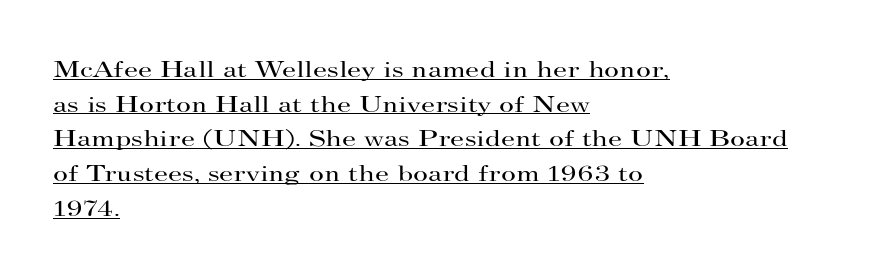
The image shows 23 px text type, upright; set left-aligned, normal line spacing (1.51x), normal letter spacing, underlined.
